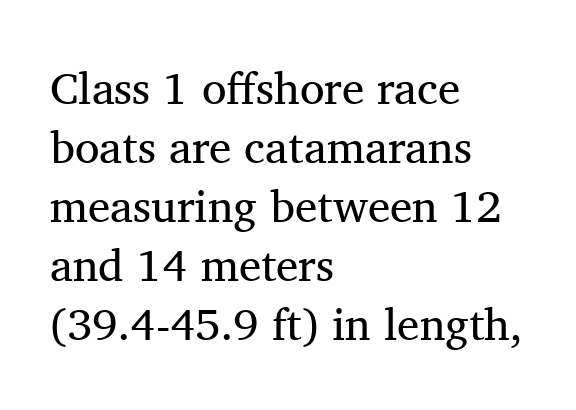
Q: Is the text bold? A: No.
Q: Is the text italic (slanted)? A: No, it is upright.
Q: Is the typeface a serif or a sans-serif typeface? A: Serif.
Q: Is the text underlined? A: No.
Q: How is the paragraph aligned? A: Left-aligned.
Q: Is the spacing between letters normal or unusually wide? A: Normal.
Q: Is the spacing between lines tight, normal or loose? A: Normal.
Q: Width (condensed, normal, or wide)? A: Normal.
Q: Stroke contrast? A: Medium.
Q: x-height? A: Medium.
Q: Monospaced? A: No.
